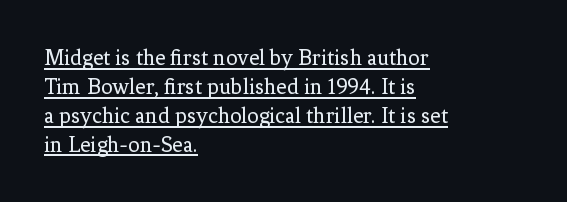
A roman cut, with each character standing at attention. The gaps between neighbouring characters are ordinary and unremarkable. These lines sit exactly where default settings would place them. Is the block centered? No — it sits flush against the left margin. Is the stroke heavy? The answer is a plain regular-or-lighter. A rule runs beneath these lines of type.
